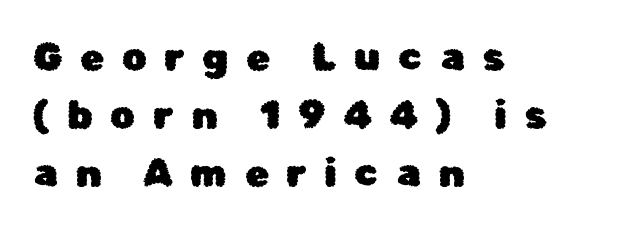
Designer's note — italics off, roman on. Layout note: lines flush left. Varying glyph widths throughout — classic text-font behaviour. Line spacing here is normal.
